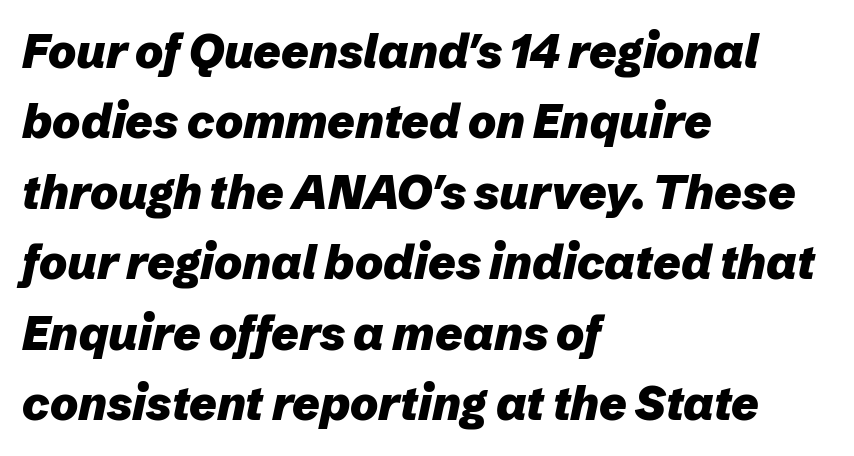
Q: Is the text bold? A: Yes.
Q: Is the text italic (slanted)? A: Yes, it leans right by about 12 degrees.
Q: Is the text underlined? A: No.
Q: How is the paragraph aligned? A: Left-aligned.
Q: Is the spacing between letters normal or unusually wide? A: Normal.
Q: Is the spacing between lines tight, normal or loose? A: Normal.
Q: Width (condensed, normal, or wide)? A: Normal.
Q: Stroke contrast? A: Low.
Q: x-height? A: Medium.
Q: Monospaced? A: No.
